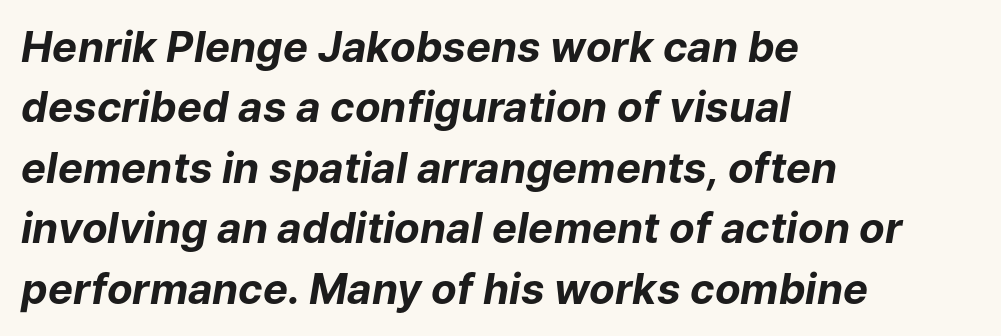
The image shows 42 px bold type, italic (leaning right); set left-aligned, normal line spacing (1.44x), normal letter spacing, not underlined; low stroke contrast and a medium x-height.
